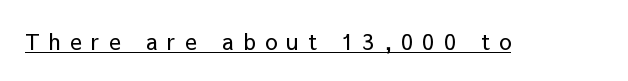
Q: Is the text bold? A: No.
Q: Is the text italic (slanted)? A: No, it is upright.
Q: Is the text underlined? A: Yes.
Q: Is the spacing between letters normal or unusually wide? A: Unusually wide.
